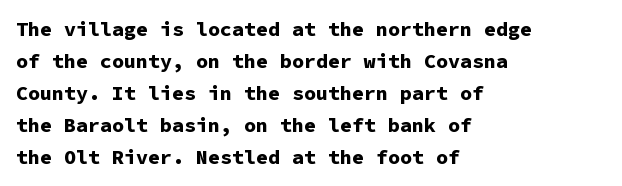
The image shows 20 px bold type, upright; set left-aligned, normal line spacing (1.6x), normal letter spacing, not underlined.
